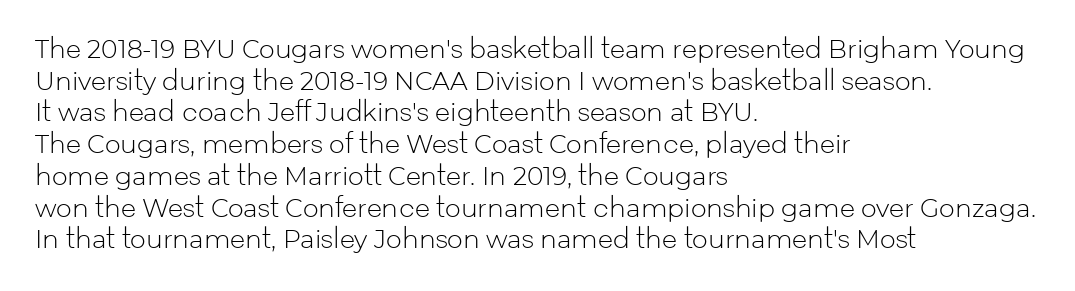
Q: Is the text bold? A: No.
Q: Is the text italic (slanted)? A: No, it is upright.
Q: Is the text underlined? A: No.
Q: How is the paragraph aligned? A: Left-aligned.
Q: Is the spacing between letters normal or unusually wide? A: Normal.
Q: Is the spacing between lines tight, normal or loose? A: Normal.
